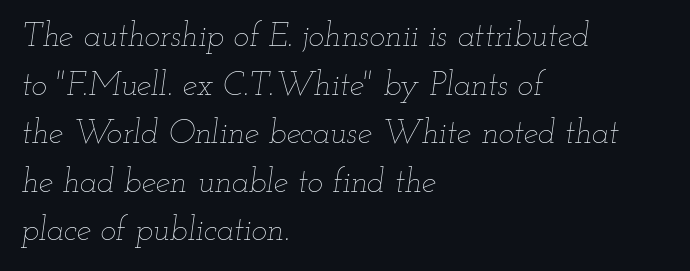
These glyphs show unthickened strokes, regular width or finer. Emphasis-style slanted type is in use. Horizontal bands of white between lines are of average thickness. Between one letter and the next there's only the usual sliver of space. Looks like regular typesetting: each glyph gets only the width it needs. The glyphs are unaccompanied by any horizontal stroke below them.
